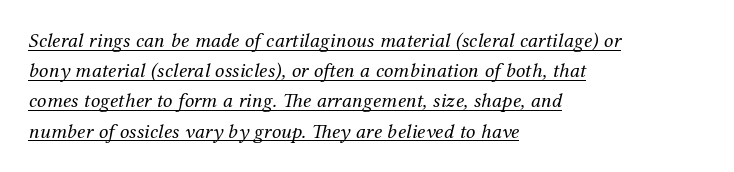
Between one letter and the next there's only the usual sliver of space. Glance below the letters and you will spot a drawn line. Stems and bowls with no extra thickness — not bold. These lines are set flush left with a ragged right edge.
